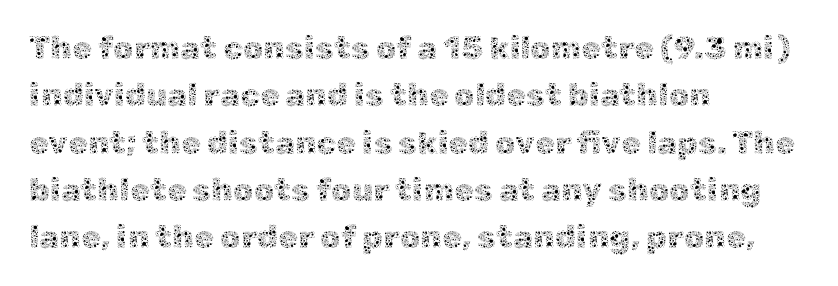
Q: Is the text bold? A: No.
Q: Is the text italic (slanted)? A: No, it is upright.
Q: Is the text underlined? A: No.
Q: How is the paragraph aligned? A: Left-aligned.
Q: Is the spacing between letters normal or unusually wide? A: Normal.
Q: Is the spacing between lines tight, normal or loose? A: Normal.
Q: Width (condensed, normal, or wide)? A: Normal.
Q: x-height? A: Medium.
Q: Monospaced? A: No.
